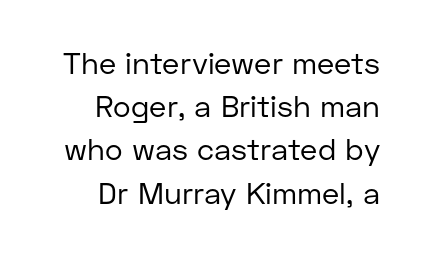
The image shows 30 px regular-weight sans-serif type, upright; set right-aligned, normal line spacing (1.44x), normal letter spacing, not underlined; low stroke contrast and a medium x-height.
